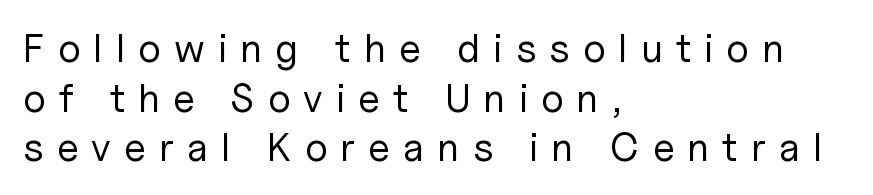
Inter-character spacing is expanded well beyond the font's built-in metrics. You can tell from the bare stems that sans-serif type was used. You could not count columns in this text — the font is proportionally spaced. The compositor pushed each line to the left boundary.
